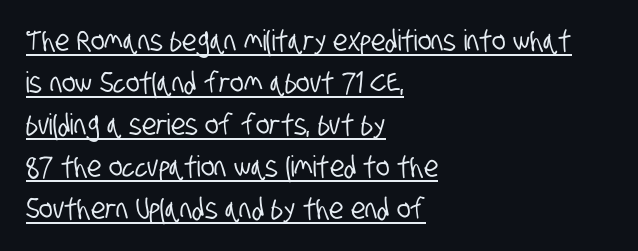
The image shows 29 px condensed sans-serif type; set left-aligned, normal line spacing (1.45x), normal letter spacing, underlined; low stroke contrast and a large x-height.
